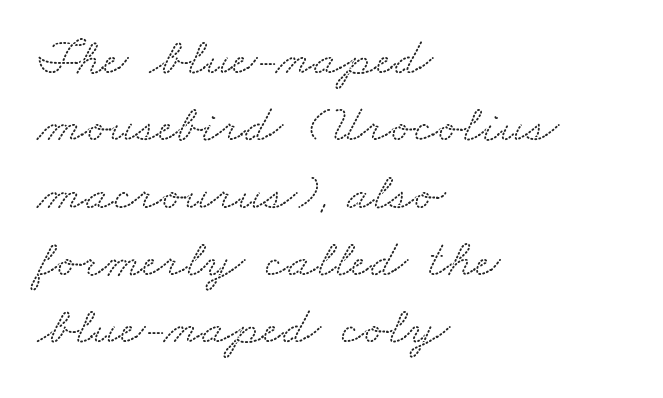
Each word holds together tightly as a unit, with standard inter-letter gaps. Underline: absent. The ragged edge is on the right, which tells us the setting is flush left.
